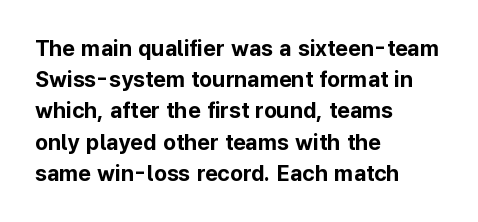
Q: Is the text bold? A: Yes.
Q: Is the text italic (slanted)? A: No, it is upright.
Q: Is the text underlined? A: No.
Q: How is the paragraph aligned? A: Left-aligned.
Q: Is the spacing between letters normal or unusually wide? A: Normal.
Q: Is the spacing between lines tight, normal or loose? A: Normal.
